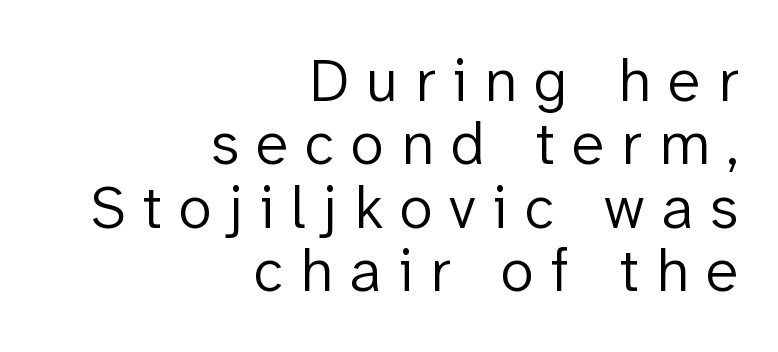
Q: Is the text bold? A: No.
Q: Is the text italic (slanted)? A: No, it is upright.
Q: Is the typeface a serif or a sans-serif typeface? A: Sans-serif.
Q: Is the text underlined? A: No.
Q: How is the paragraph aligned? A: Right-aligned.
Q: Is the spacing between letters normal or unusually wide? A: Unusually wide.
Q: Is the spacing between lines tight, normal or loose? A: Tight.
Q: Width (condensed, normal, or wide)? A: Normal.
Q: Stroke contrast? A: Low.
Q: x-height? A: Medium.
Q: Monospaced? A: No.
